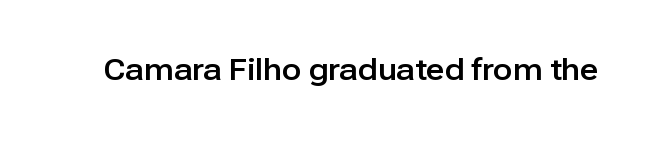
The image shows 29 px sans-serif type, upright; set normal letter spacing, not underlined; low stroke contrast and a medium x-height.
